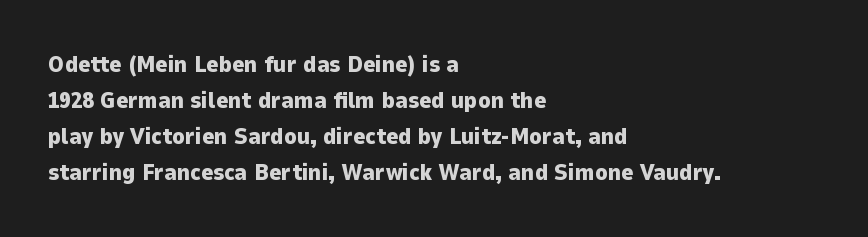
The line-height multiplier appears to be the usual default. Plain, unruled lines of type. The type is set solid horizontally, with unmodified tracking. Horizontal alignment here is leftward, the default for most running prose. Does the weight exceed regular? Yes, all the way to bold.
